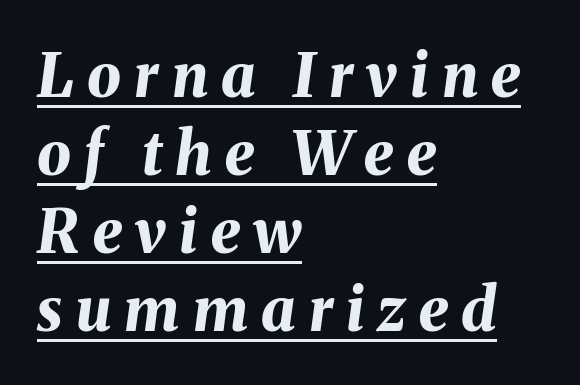
The image shows 60 px bold type, italic (leaning right); set left-aligned, normal line spacing (1.3x), unusually wide letter spacing (+0.22 em), underlined; medium stroke contrast and a medium x-height.
